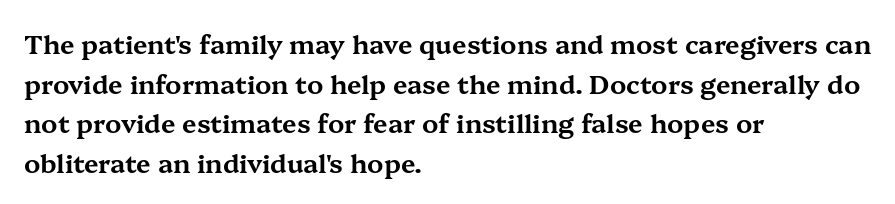
{"italic": "no", "underline": "no", "align": "left", "line_spacing": "normal", "line_spacing_ratio": 1.52, "letter_spacing": "normal", "letter_spacing_em": 0.0, "glyph_px": 26}
